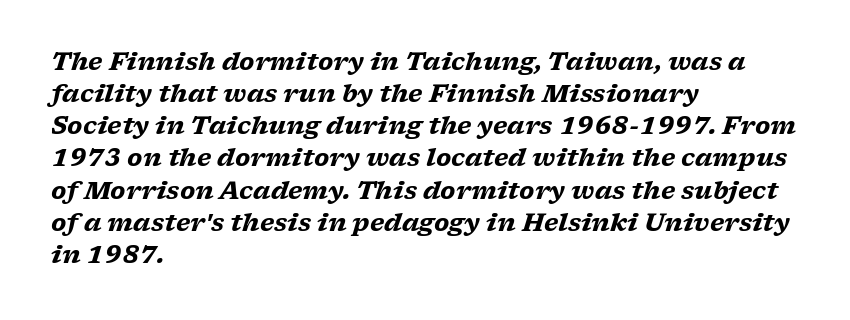
{"italic": "yes", "lean": "right", "slant_degrees": 17, "bold": "yes", "underline": "no", "align": "left", "line_spacing": "normal", "line_spacing_ratio": 1.34, "letter_spacing": "normal", "letter_spacing_em": 0.0, "glyph_px": 24}
